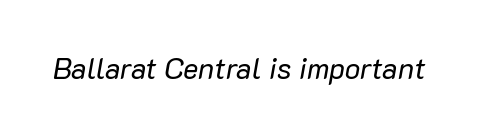
{"italic": "yes", "lean": "right", "slant_degrees": 10, "bold": "no", "weight": "regular", "width": "normal", "stroke_contrast": "low", "x_height": "medium", "monospaced": "no", "underline": "no", "letter_spacing": "normal", "letter_spacing_em": 0.0, "glyph_px": 29}
